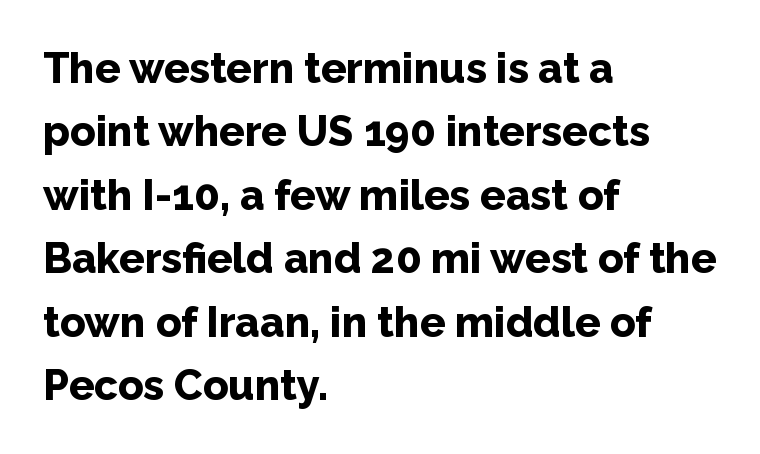
{"serif": "no", "italic": "no", "bold": "yes", "weight": "bold", "width": "normal", "stroke_contrast": "low", "x_height": "medium", "monospaced": "no", "underline": "no", "align": "left", "line_spacing": "normal", "line_spacing_ratio": 1.51, "letter_spacing": "normal", "letter_spacing_em": 0.0, "glyph_px": 42}
